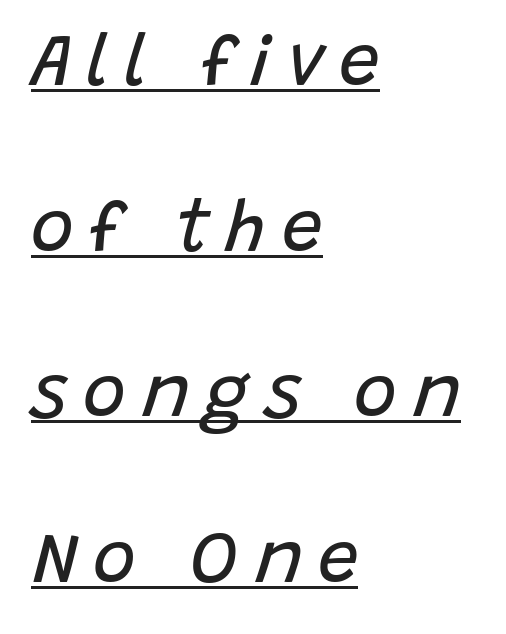
Typeset ragged right — the left edge is the straight one. The passage shown stacks its lines with a broad gap. The weight would be labelled regular, book, light, or lighter still. The lettering tilts uniformly, giving the passage an italic look.
